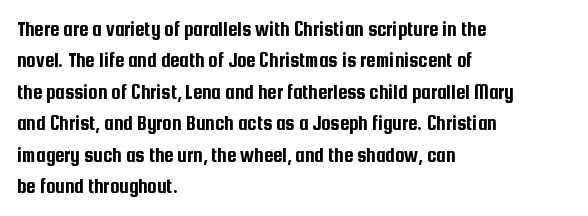
Q: Is the text italic (slanted)? A: No, it is upright.
Q: Is the text underlined? A: No.
Q: How is the paragraph aligned? A: Left-aligned.
Q: Is the spacing between letters normal or unusually wide? A: Normal.
Q: Is the spacing between lines tight, normal or loose? A: Normal.
